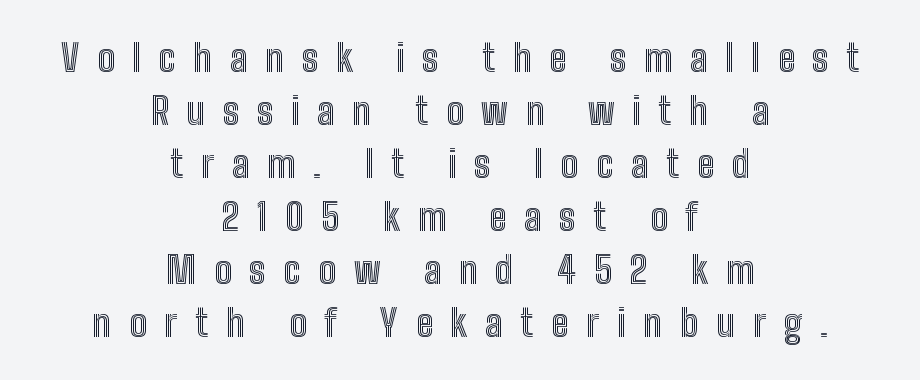
Q: Is the text italic (slanted)? A: No, it is upright.
Q: Is the text underlined? A: No.
Q: How is the paragraph aligned? A: Centered.
Q: Is the spacing between letters normal or unusually wide? A: Unusually wide.
Q: Is the spacing between lines tight, normal or loose? A: Normal.
Q: Width (condensed, normal, or wide)? A: Condensed.
Q: x-height? A: Medium.
Q: Monospaced? A: No.
